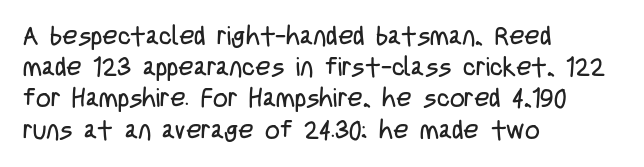
{"italic": "no", "bold": "no", "underline": "no", "align": "left", "line_spacing_ratio": 1.2, "letter_spacing": "normal", "letter_spacing_em": 0.0, "glyph_px": 26}
